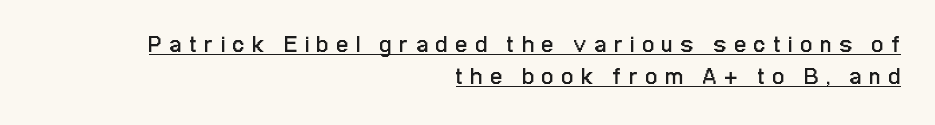
Q: Is the text bold? A: No.
Q: Is the text italic (slanted)? A: No, it is upright.
Q: Is the text underlined? A: Yes.
Q: How is the paragraph aligned? A: Right-aligned.
Q: Is the spacing between letters normal or unusually wide? A: Unusually wide.
Q: Is the spacing between lines tight, normal or loose? A: Normal.
